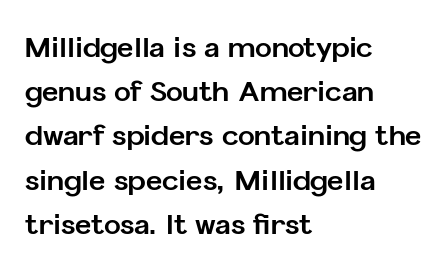
Q: Is the text bold? A: Yes.
Q: Is the text italic (slanted)? A: No, it is upright.
Q: Is the typeface a serif or a sans-serif typeface? A: Sans-serif.
Q: Is the text underlined? A: No.
Q: How is the paragraph aligned? A: Left-aligned.
Q: Is the spacing between letters normal or unusually wide? A: Normal.
Q: Is the spacing between lines tight, normal or loose? A: Normal.
Q: Width (condensed, normal, or wide)? A: Normal.
Q: Stroke contrast? A: Low.
Q: x-height? A: Medium.
Q: Monospaced? A: No.
